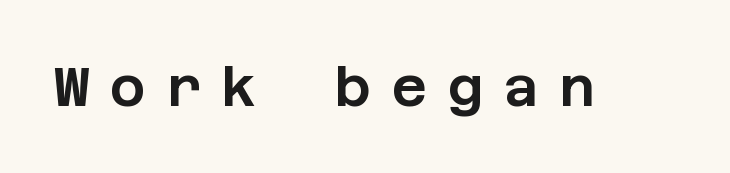
{"serif": "no", "italic": "no", "width": "normal", "stroke_contrast": "low", "x_height": "large", "underline": "no", "letter_spacing": "wide", "letter_spacing_em": 0.37, "glyph_px": 55}
